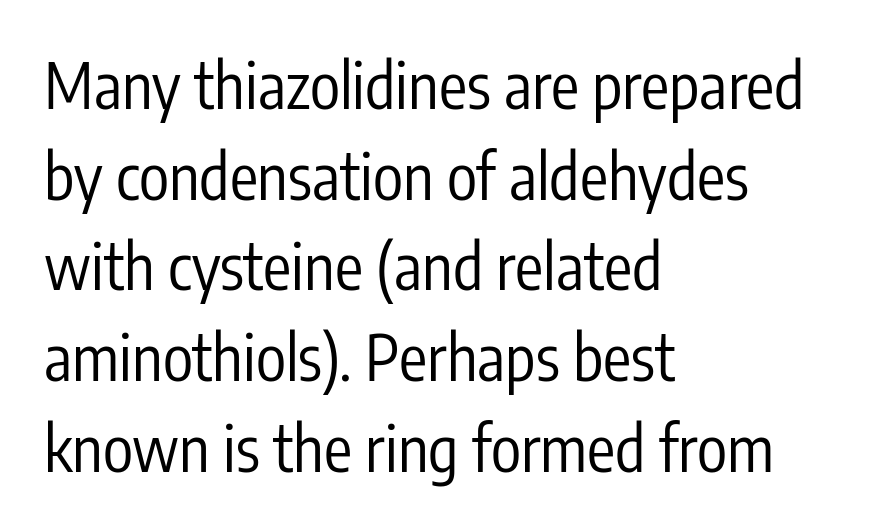
The image shows 63 px regular-weight, condensed sans-serif type, upright; set left-aligned, normal line spacing (1.44x), normal letter spacing, not underlined; low stroke contrast and a medium x-height.
